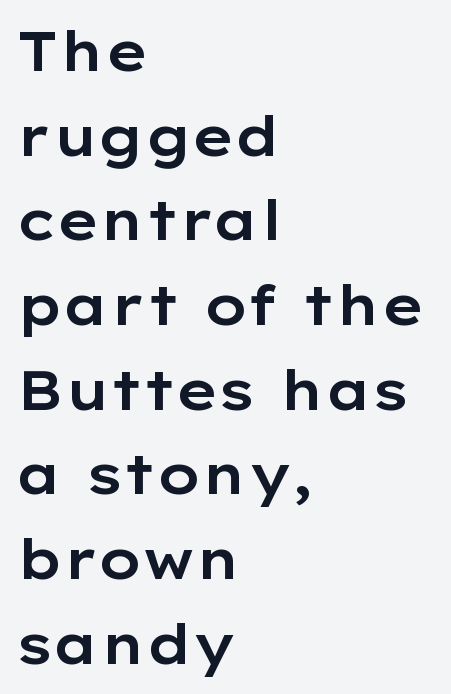
The image shows 55 px wide sans-serif type, upright; set left-aligned, normal line spacing (1.54x), normal letter spacing, not underlined; low stroke contrast and a medium x-height.
